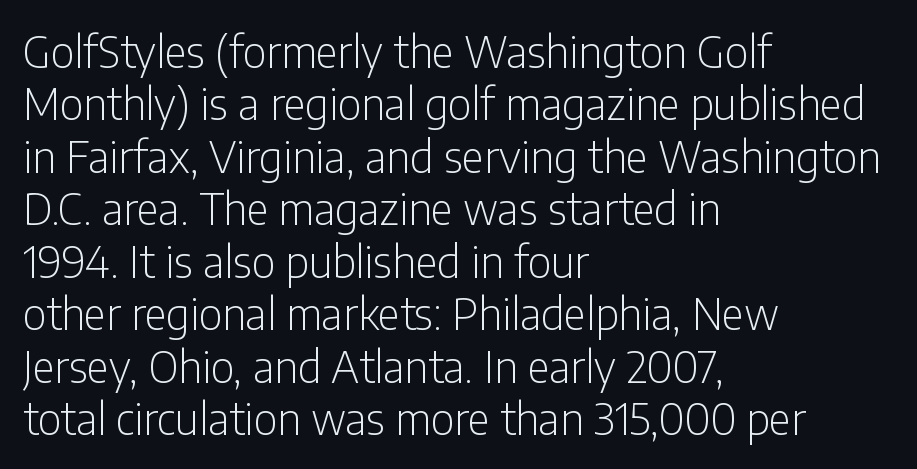
Note the varied advance widths — an 'i' is clearly narrower than an 'm'. The space directly below the letters is spotless. Short note: letters normally spaced. Short and long lines alike share a common starting point at left. Stems and bowls with no extra thickness — not bold.
